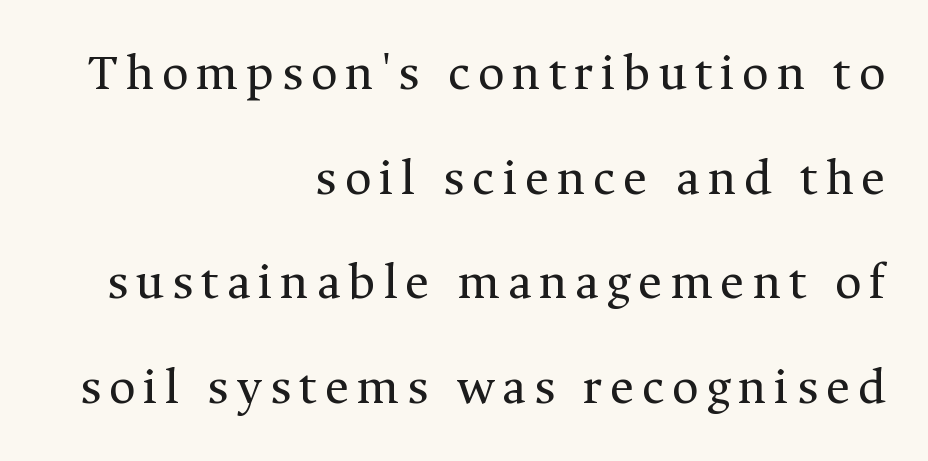
{"serif": "yes", "italic": "no", "bold": "no", "weight": "regular", "width": "normal", "stroke_contrast": "medium", "x_height": "medium", "monospaced": "no", "underline": "no", "align": "right", "line_spacing": "loose", "line_spacing_ratio": 2.01, "glyph_px": 52}
